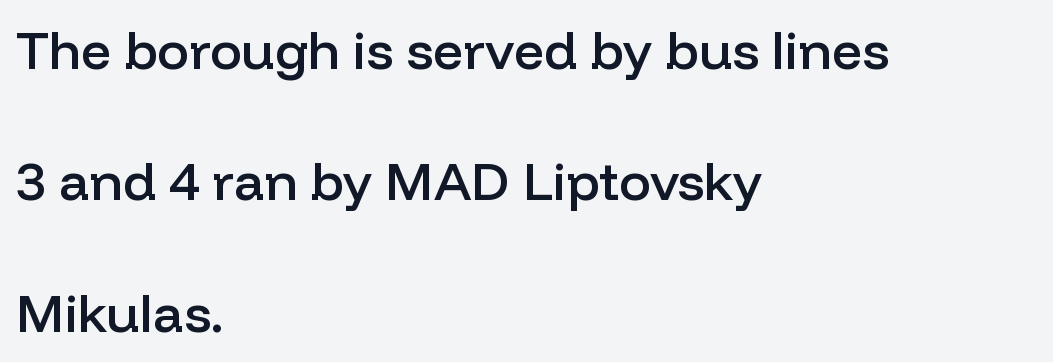
Q: Is the text bold? A: Semi-bold.
Q: Is the text italic (slanted)? A: No, it is upright.
Q: Is the typeface a serif or a sans-serif typeface? A: Sans-serif.
Q: Is the text underlined? A: No.
Q: How is the paragraph aligned? A: Left-aligned.
Q: Is the spacing between letters normal or unusually wide? A: Normal.
Q: Is the spacing between lines tight, normal or loose? A: Loose.
Q: Width (condensed, normal, or wide)? A: Normal.
Q: Stroke contrast? A: Low.
Q: x-height? A: Medium.
Q: Monospaced? A: No.
